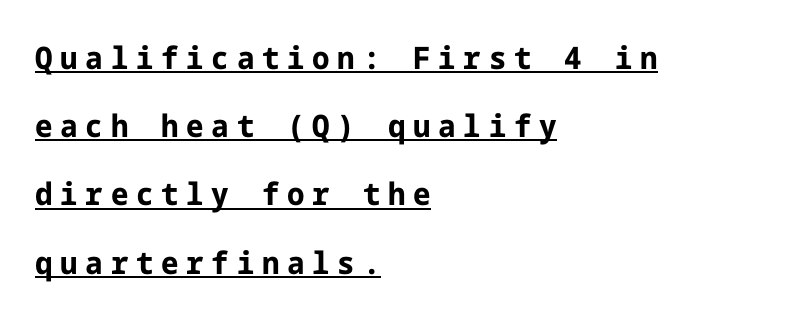
{"serif": "no", "italic": "no", "bold": "yes", "weight": "bold", "width": "normal", "stroke_contrast": "low", "x_height": "medium", "underline": "yes", "align": "left", "line_spacing": "loose", "line_spacing_ratio": 2.2, "letter_spacing": "wide", "letter_spacing_em": 0.25, "glyph_px": 31}
